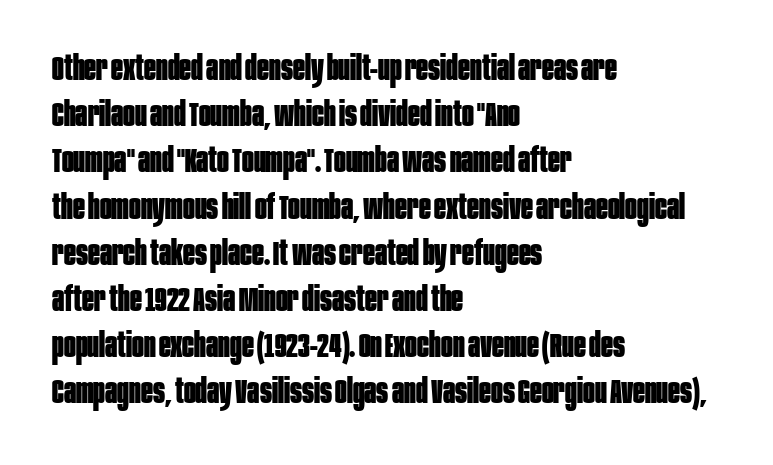
{"serif": "no", "italic": "no", "bold": "yes", "weight": "bold", "width": "condensed", "stroke_contrast": "low", "x_height": "large", "monospaced": "no", "underline": "no", "align": "left", "line_spacing": "normal", "line_spacing_ratio": 1.32, "letter_spacing": "normal", "letter_spacing_em": 0.0, "glyph_px": 35}
